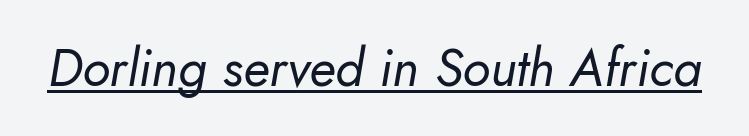
The image shows 52 px regular-weight type, italic (leaning right); set normal letter spacing, underlined; low stroke contrast and a small x-height.
